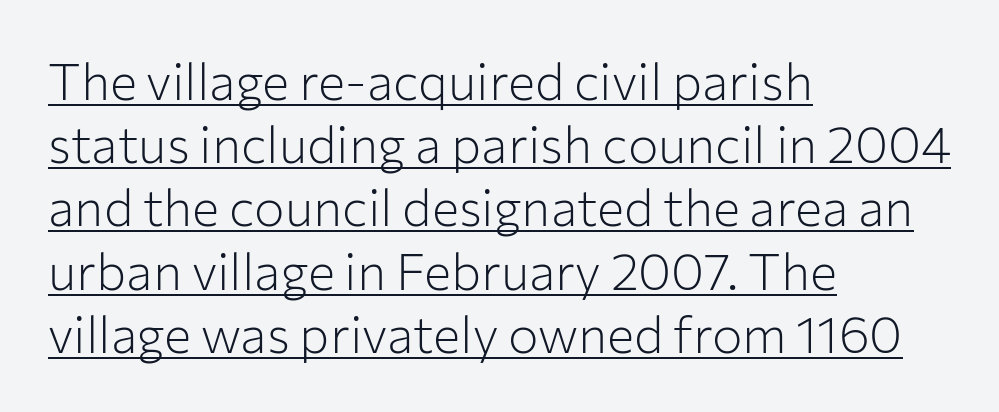
The image shows 51 px light sans-serif type, upright; set left-aligned, line spacing 1.24x, normal letter spacing, underlined; low stroke contrast and a medium x-height.
